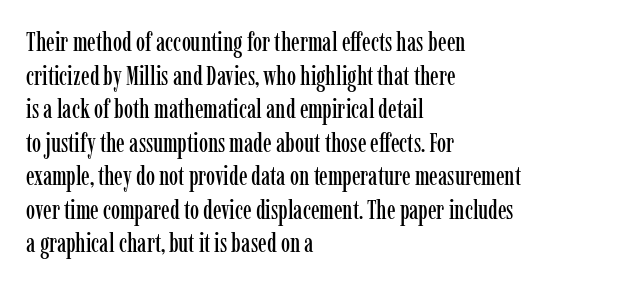
The zone under the glyphs is completely vacant. Line starts are locked; line ends wander. Look at the tracking — it's just the regular setting, nothing added. Horizontal bands of white between lines are of average thickness.
